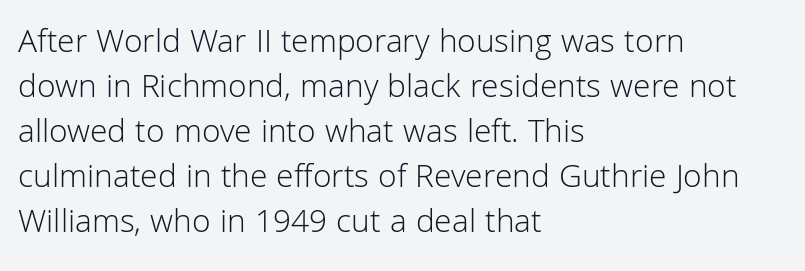
The space beneath each line is pristine and unruled. Note the varied advance widths — an 'i' is clearly narrower than an 'm'. Letter spacing: default. Evenly set lines give the paragraph a standard silhouette. A classic flush-left, rag-right setting is used for this passage. The passage shown is not bold in any degree.
